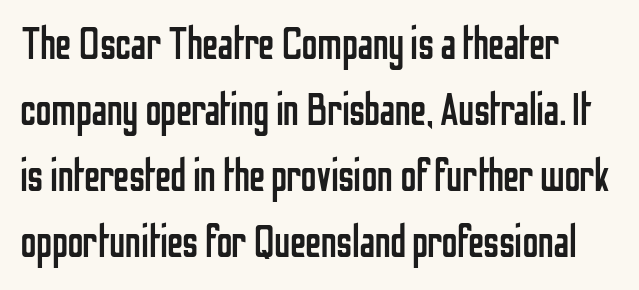
The image shows 45 px regular-weight, condensed sans-serif type, upright; set normal line spacing (1.47x), normal letter spacing, not underlined; low stroke contrast and a medium x-height.
